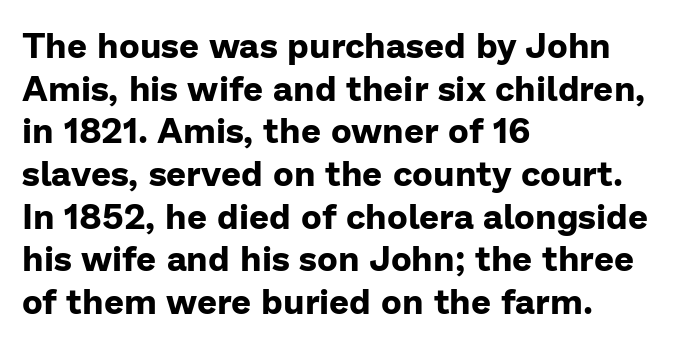
The type family on display is of the sans-serif kind. Every letter is thick-stroked: bold, no question. The setting favours the left margin, as ordinary paragraphs usually do. A clean baseline with only descenders dipping below it.
